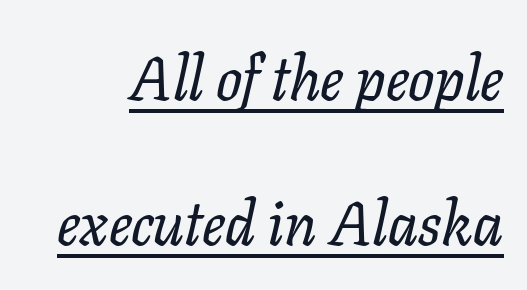
Q: Is the text italic (slanted)? A: Yes, it leans right by about 11 degrees.
Q: Is the typeface a serif or a sans-serif typeface? A: Serif.
Q: Is the text underlined? A: Yes.
Q: Is the spacing between letters normal or unusually wide? A: Normal.
Q: Is the spacing between lines tight, normal or loose? A: Loose.
Q: Width (condensed, normal, or wide)? A: Normal.
Q: Stroke contrast? A: Low.
Q: x-height? A: Medium.
Q: Monospaced? A: No.
